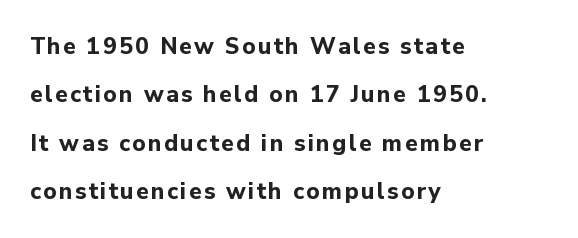
Vertical strokes here are truly vertical. Decoration check: the copy has no underline. Each line starts at the same left margin while the right side varies. A great deal of white space separates one row of letters from the next.
